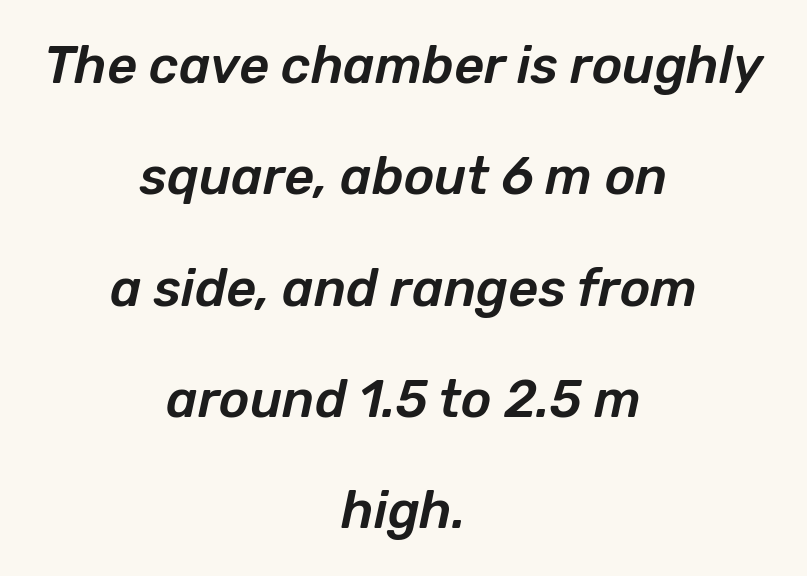
You could fit nearly another row in the gap between these rows. A student would call this center alignment; a typographer would say set centered. Proportional: the letters do not fall into vertical columns. The tracking reads as untouched default to a designer's eye. This sample uses an oblique cut, with every glyph tilted off the vertical.
